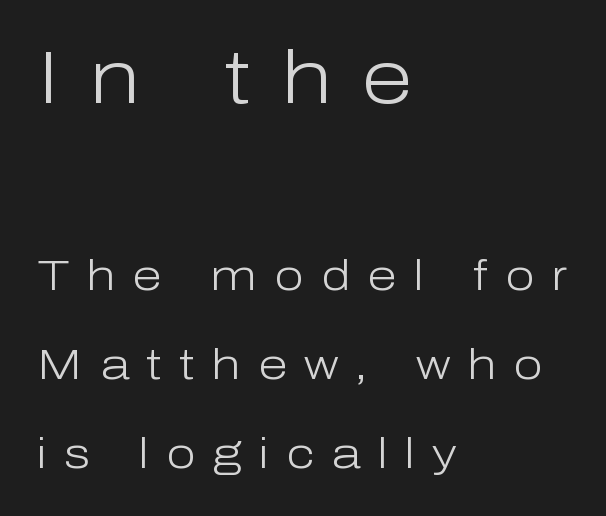
Q: Is the text bold? A: No.
Q: Is the text italic (slanted)? A: No, it is upright.
Q: Is the typeface a serif or a sans-serif typeface? A: Sans-serif.
Q: Is the text underlined? A: No.
Q: How is the paragraph aligned? A: Left-aligned.
Q: Is the spacing between letters normal or unusually wide? A: Unusually wide.
Q: Is the spacing between lines tight, normal or loose? A: Loose.
Q: Which block of text is set in a larger size, the first (top) or the second (bottom)? A: The first (top) one.
Q: Width (condensed, normal, or wide)? A: Normal.
Q: Stroke contrast? A: Low.
Q: x-height? A: Medium.
Q: Monospaced? A: No.
